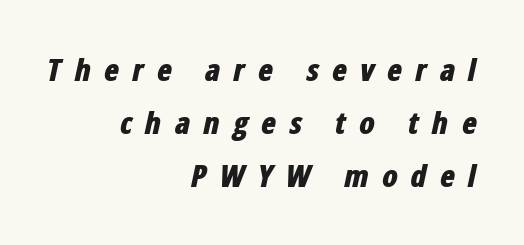
Characters follow at a spacing far wider than the type designer built in. Proportional: the letters do not fall into vertical columns. You can tell it's italic because the verticals aren't actually vertical. Rule under the text: the space is simply empty.
